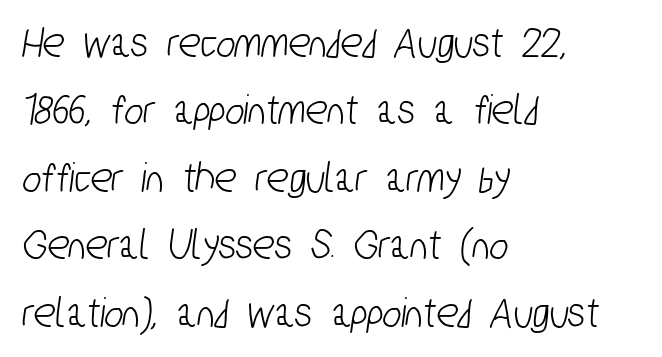
The image shows 45 px condensed sans-serif type; set left-aligned, normal line spacing (1.5x), normal letter spacing, not underlined; low stroke contrast and a medium x-height.
